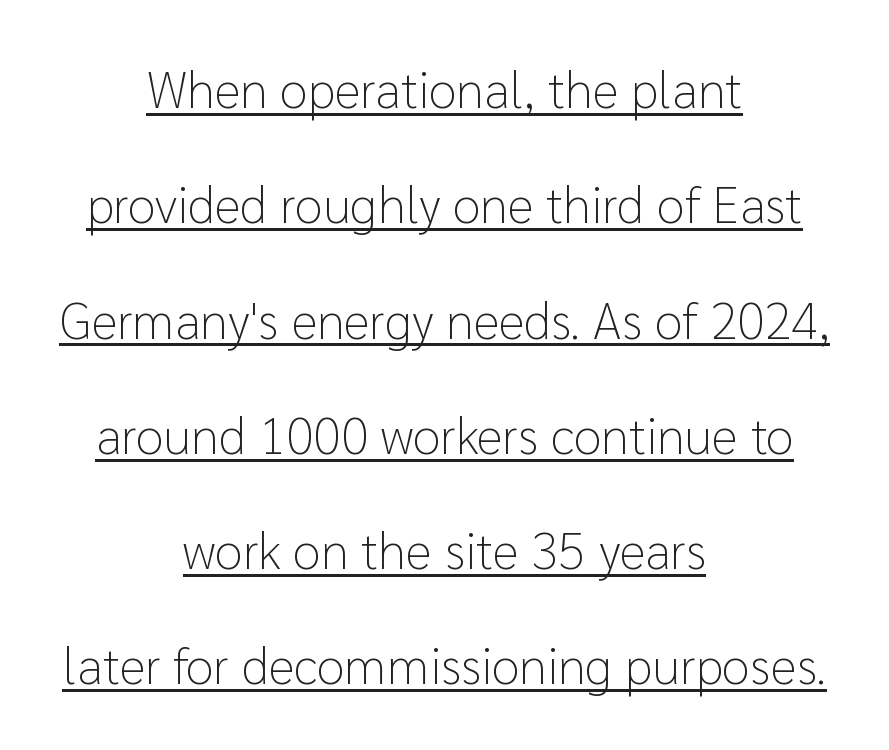
{"serif": "no", "italic": "no", "bold": "no", "weight": "light", "width": "normal", "stroke_contrast": "low", "x_height": "medium", "monospaced": "no", "underline": "yes", "align": "center", "line_spacing": "loose", "line_spacing_ratio": 2.26, "letter_spacing": "normal", "letter_spacing_em": 0.0, "glyph_px": 51}
